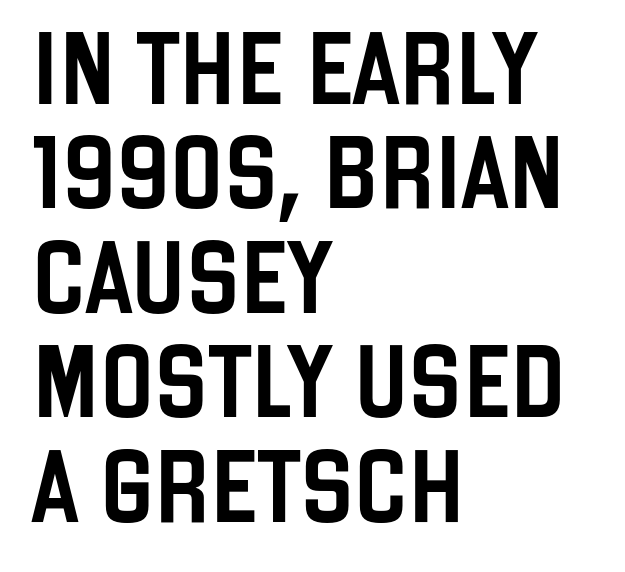
The specimen reads as upright at a glance. Lines of text with bare space underneath. All the whitespace from short lines collects on the right. Spacing verdict: proportional, widths tailored to each character. Serif or sans? Sans — the stroke terminals are bare. The space between consecutive lines is moderate.
